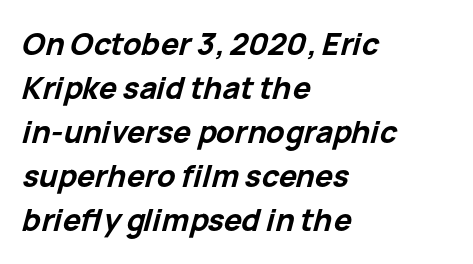
Each letter keeps its own natural width here, so spacing adapts to shape. The passage shown is not underscored anywhere. Alignment: flush left. This is oblique type, the kind used for emphasis or titles.
